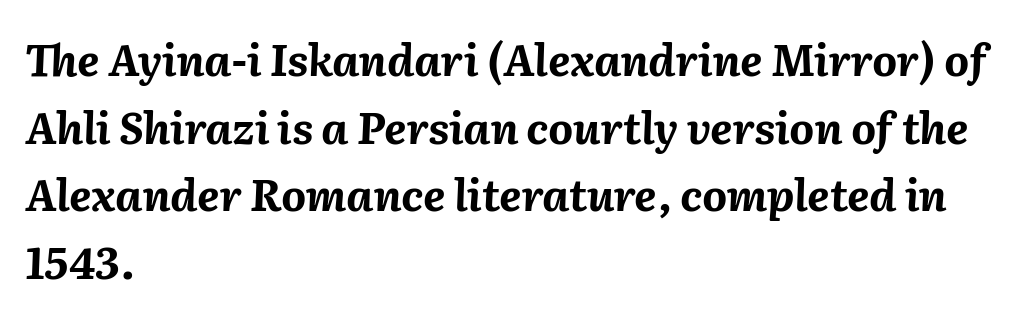
{"italic": "yes", "lean": "right", "slant_degrees": 2, "bold": "yes", "weight": "bold", "width": "normal", "stroke_contrast": "medium", "x_height": "medium", "monospaced": "no", "underline": "no", "align": "left", "line_spacing": "normal", "line_spacing_ratio": 1.57, "letter_spacing": "normal", "letter_spacing_em": 0.0, "glyph_px": 43}
